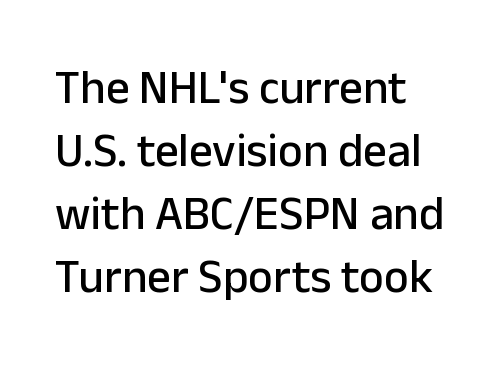
Q: Is the text italic (slanted)? A: No, it is upright.
Q: Is the typeface a serif or a sans-serif typeface? A: Sans-serif.
Q: Is the text underlined? A: No.
Q: How is the paragraph aligned? A: Left-aligned.
Q: Is the spacing between letters normal or unusually wide? A: Normal.
Q: Is the spacing between lines tight, normal or loose? A: Normal.
Q: Width (condensed, normal, or wide)? A: Normal.
Q: Stroke contrast? A: Low.
Q: x-height? A: Medium.
Q: Monospaced? A: No.
